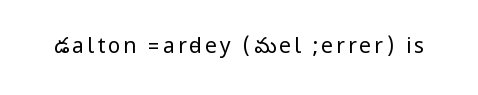
Nope, not italic — everything's standing straight. Weight: regular or lighter. This rendering features lettering with no underline.
